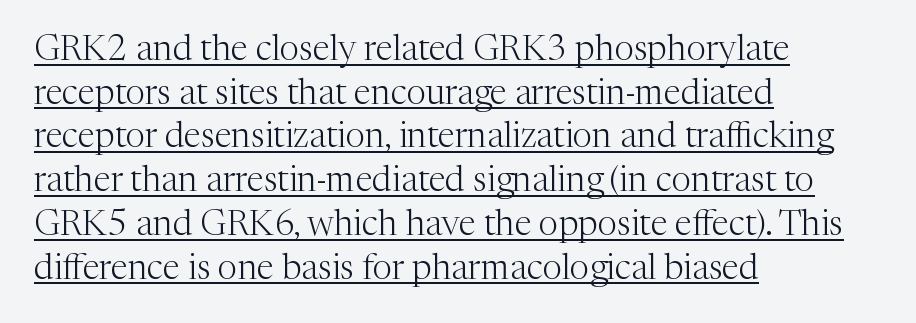
Somebody hit Ctrl+U on this one — the words are underlined. Proportional: the letters do not fall into vertical columns. Stem width sits at or under what a default text font uses. You can tell from the footed stems that serif type was used. Baseline-to-baseline distance is the conventional proportion of letter height. The letterforms sit shoulder to shoulder at normal distance.
